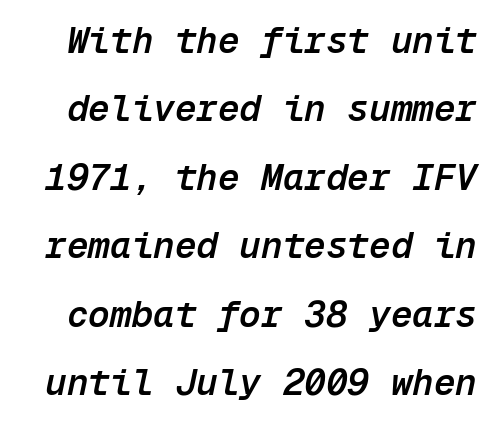
Q: Is the text bold? A: Semi-bold.
Q: Is the text italic (slanted)? A: Yes, it leans right by about 12 degrees.
Q: Is the text underlined? A: No.
Q: Is the spacing between letters normal or unusually wide? A: Normal.
Q: Is the spacing between lines tight, normal or loose? A: Loose.
Q: Width (condensed, normal, or wide)? A: Normal.
Q: Stroke contrast? A: Low.
Q: x-height? A: Medium.
Q: Monospaced? A: Yes.
